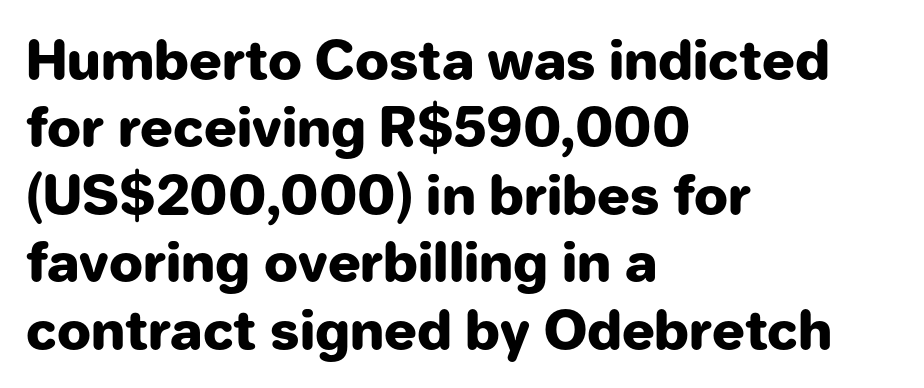
{"serif": "no", "italic": "no", "bold": "yes", "weight": "heavy", "width": "normal", "stroke_contrast": "low", "x_height": "medium", "monospaced": "no", "underline": "no", "align": "left", "line_spacing": "normal", "line_spacing_ratio": 1.25, "letter_spacing": "normal", "letter_spacing_em": 0.0, "glyph_px": 54}
